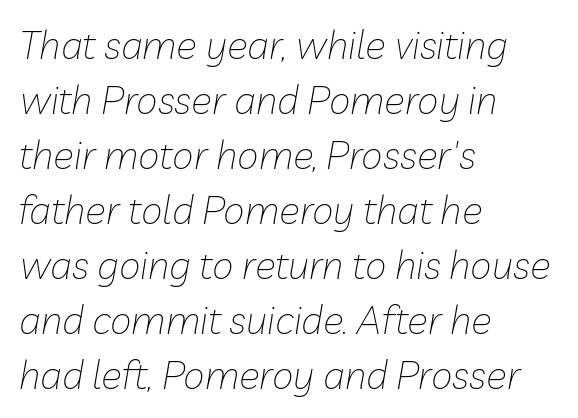
{"italic": "yes", "lean": "right", "slant_degrees": 10, "bold": "no", "weight": "thin", "width": "normal", "stroke_contrast": "low", "x_height": "medium", "monospaced": "no", "underline": "no", "align": "left", "line_spacing": "normal", "line_spacing_ratio": 1.41, "letter_spacing": "normal", "letter_spacing_em": 0.0, "glyph_px": 39}
